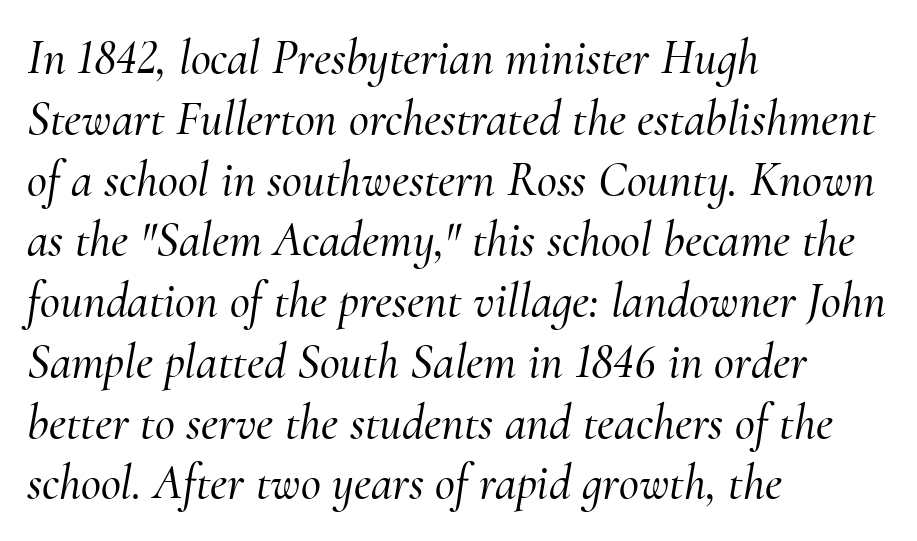
Q: Is the text italic (slanted)? A: Yes, it leans right by about 10 degrees.
Q: Is the typeface a serif or a sans-serif typeface? A: Serif.
Q: Is the text underlined? A: No.
Q: How is the paragraph aligned? A: Left-aligned.
Q: Is the spacing between letters normal or unusually wide? A: Normal.
Q: Width (condensed, normal, or wide)? A: Normal.
Q: Stroke contrast? A: Medium.
Q: x-height? A: Small.
Q: Monospaced? A: No.
